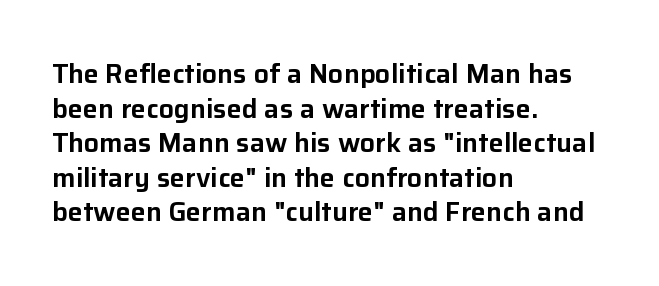
The image shows 27 px text type, upright; set left-aligned, normal line spacing (1.28x), normal letter spacing, not underlined.
